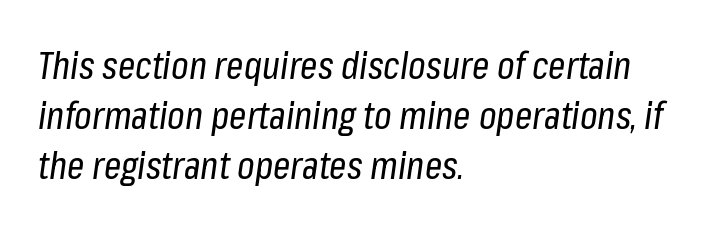
{"italic": "yes", "lean": "right", "slant_degrees": 8, "bold": "no", "weight": "regular", "width": "condensed", "stroke_contrast": "low", "x_height": "medium", "monospaced": "no", "underline": "no", "align": "left", "line_spacing": "normal", "line_spacing_ratio": 1.31, "letter_spacing": "normal", "letter_spacing_em": 0.0, "glyph_px": 38}
